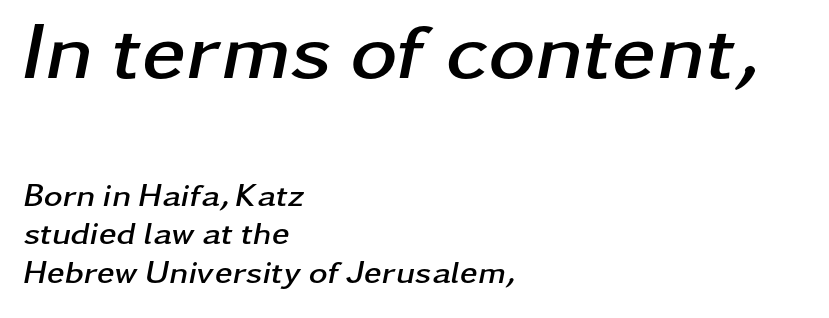
{"italic": "yes", "lean": "right", "slant_degrees": 11, "bold": "yes", "weight": "semibold", "width": "wide", "stroke_contrast": "low", "x_height": "medium", "monospaced": "no", "underline": "no", "align": "left", "line_spacing_ratio": 1.2, "letter_spacing": "normal", "letter_spacing_em": 0.0, "larger_block": "first", "size_ratio": 2.5, "glyph_px": 80}
